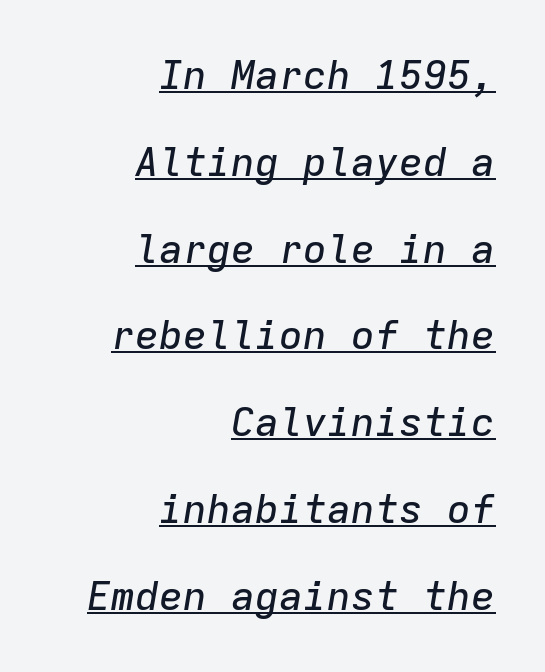
The image shows 40 px text type, italic (leaning right), monospaced; set right-aligned, loose line spacing (2.17x), normal letter spacing, underlined; low stroke contrast and a medium x-height.
